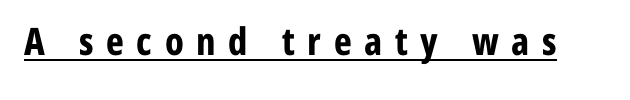
The image shows 38 px bold, condensed sans-serif type, upright; set unusually wide letter spacing (+0.33 em), underlined; low stroke contrast and a medium x-height.
